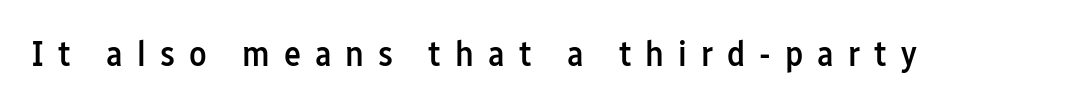
{"serif": "no", "italic": "no", "bold": "semi", "weight": "semibold", "width": "condensed", "stroke_contrast": "low", "x_height": "medium", "monospaced": "no", "underline": "no", "letter_spacing": "wide", "letter_spacing_em": 0.39, "glyph_px": 36}
